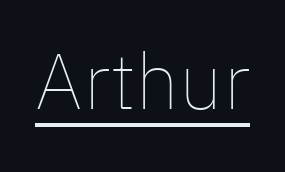
Does extra space separate the letters? No, they use regular spacing. The strokes are not fattened; the text isn't bold. You could not count columns in this text — the font is proportionally spaced. Every word sits above its own underline.
